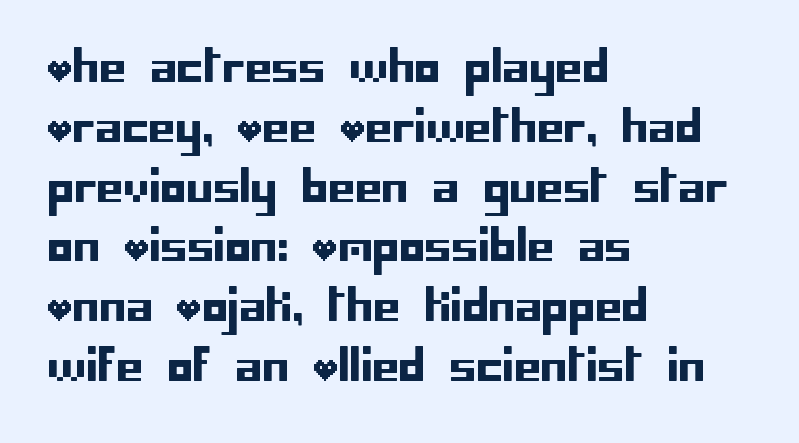
The font's upright variant was chosen for this text. Summary of vertical rhythm: regular, with standard interline spacing. Unlike a traditional serif, this face leaves its strokes unadorned. These lines are set flush left with a ragged right edge. Standard letterfit; no display-style spreading of the glyphs. Decoration check: the copy has no underline.
